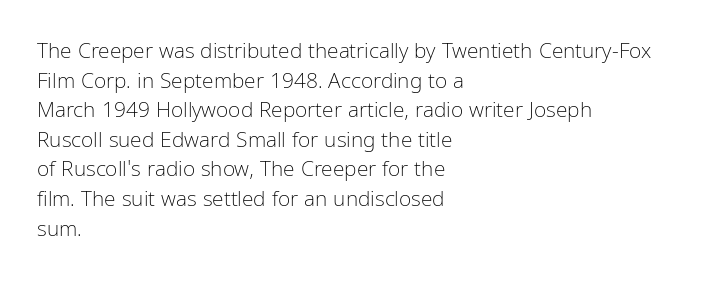
{"italic": "no", "bold": "no", "underline": "no", "align": "left", "line_spacing": "normal", "line_spacing_ratio": 1.41, "letter_spacing": "normal", "letter_spacing_em": 0.0, "glyph_px": 21}
